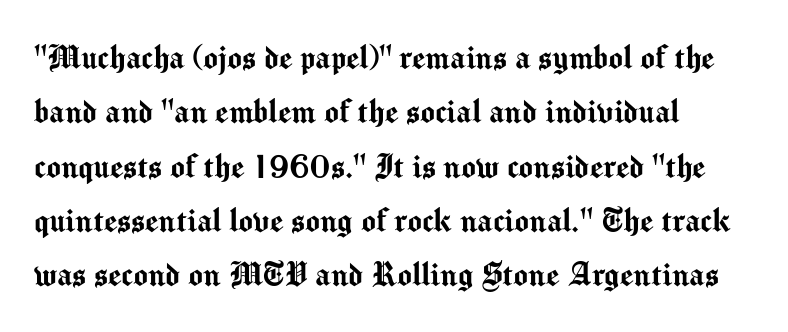
{"serif": "no", "italic": "no", "width": "normal", "stroke_contrast": "medium", "x_height": "medium", "monospaced": "no", "underline": "no", "align": "left", "line_spacing": "normal", "line_spacing_ratio": 1.43, "letter_spacing": "normal", "letter_spacing_em": 0.0, "glyph_px": 38}
